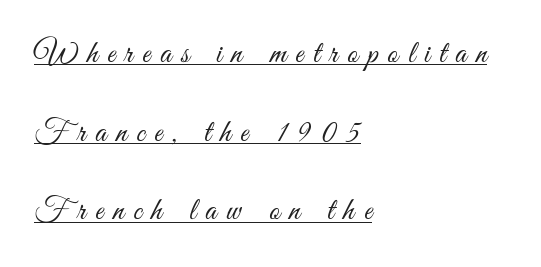
Q: Is the text bold? A: No.
Q: Is the text italic (slanted)? A: Yes.
Q: Is the typeface a serif or a sans-serif typeface? A: Sans-serif.
Q: Is the text underlined? A: Yes.
Q: How is the paragraph aligned? A: Left-aligned.
Q: Is the spacing between letters normal or unusually wide? A: Unusually wide.
Q: Is the spacing between lines tight, normal or loose? A: Loose.
Q: Width (condensed, normal, or wide)? A: Condensed.
Q: Stroke contrast? A: Medium.
Q: x-height? A: Small.
Q: Monospaced? A: No.
